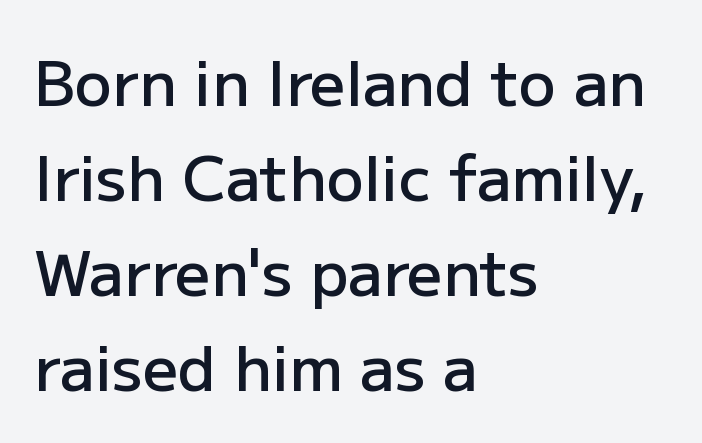
Q: Is the text bold? A: Semi-bold.
Q: Is the text italic (slanted)? A: No, it is upright.
Q: Is the typeface a serif or a sans-serif typeface? A: Sans-serif.
Q: Is the text underlined? A: No.
Q: How is the paragraph aligned? A: Left-aligned.
Q: Is the spacing between letters normal or unusually wide? A: Normal.
Q: Is the spacing between lines tight, normal or loose? A: Normal.
Q: Width (condensed, normal, or wide)? A: Normal.
Q: Stroke contrast? A: Low.
Q: x-height? A: Medium.
Q: Monospaced? A: No.
